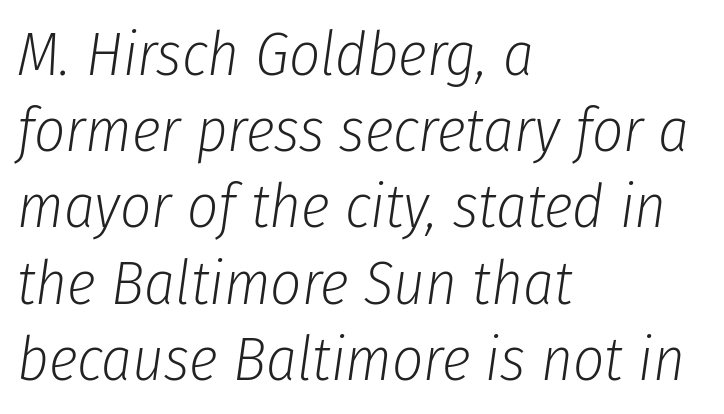
Characters are canted at an angle relative to the baseline's perpendicular. Proportional: the letters do not fall into vertical columns. The tracking reads as untouched default to a designer's eye. Weight: in the light-to-regular range.
